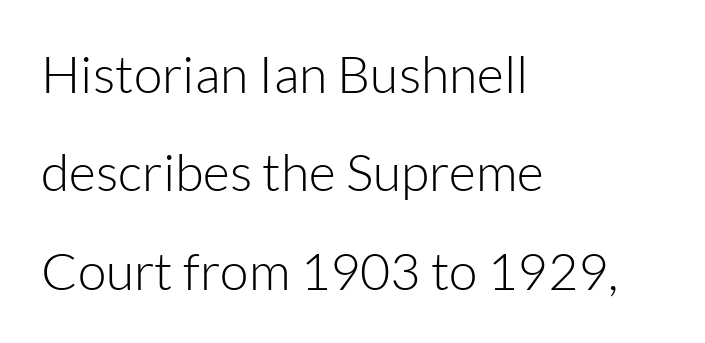
The image shows 52 px light sans-serif type, upright; set left-aligned, line spacing 1.89x, normal letter spacing, not underlined; low stroke contrast and a medium x-height.
